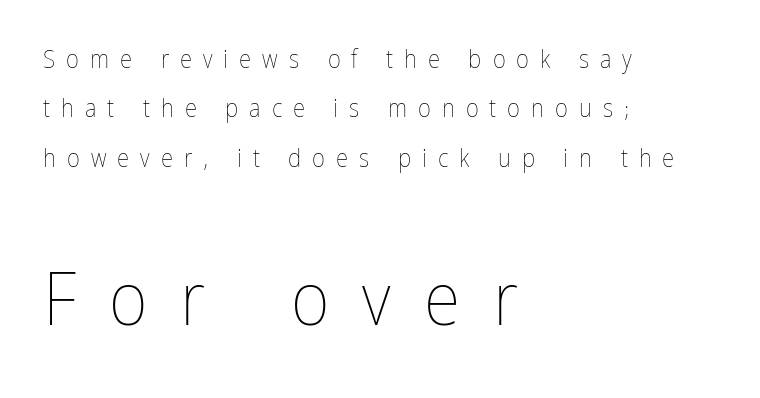
Q: Is the text bold? A: No.
Q: Is the text italic (slanted)? A: No, it is upright.
Q: Is the text underlined? A: No.
Q: How is the paragraph aligned? A: Left-aligned.
Q: Is the spacing between letters normal or unusually wide? A: Unusually wide.
Q: Is the spacing between lines tight, normal or loose? A: Loose.
Q: Which block of text is set in a larger size, the first (top) or the second (bottom)? A: The second (bottom) one.
Q: Width (condensed, normal, or wide)? A: Condensed.
Q: Stroke contrast? A: Low.
Q: x-height? A: Medium.
Q: Monospaced? A: No.
